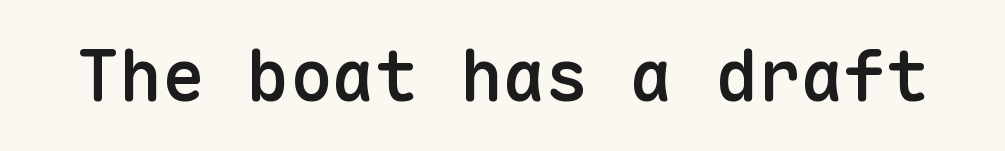
Q: Is the text bold? A: Semi-bold.
Q: Is the text italic (slanted)? A: No, it is upright.
Q: Is the typeface a serif or a sans-serif typeface? A: Sans-serif.
Q: Is the text underlined? A: No.
Q: Is the spacing between letters normal or unusually wide? A: Normal.
Q: Width (condensed, normal, or wide)? A: Normal.
Q: Stroke contrast? A: Low.
Q: x-height? A: Medium.
Q: Monospaced? A: Yes.
